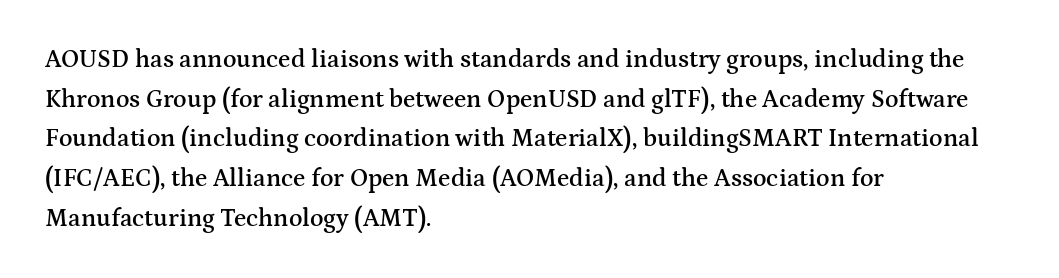
The image shows 25 px text type, upright; set left-aligned, normal line spacing (1.59x), normal letter spacing, not underlined.
